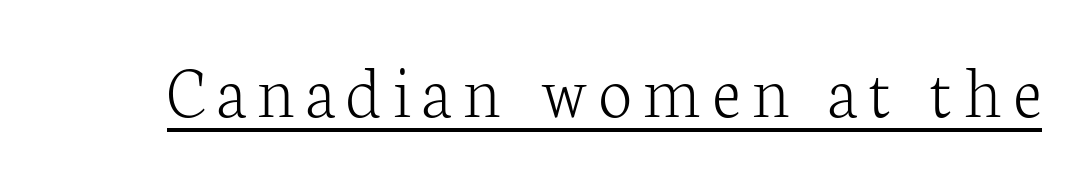
{"serif": "yes", "italic": "no", "bold": "no", "weight": "light", "width": "normal", "stroke_contrast": "low", "x_height": "medium", "monospaced": "no", "underline": "yes", "glyph_px": 76}
